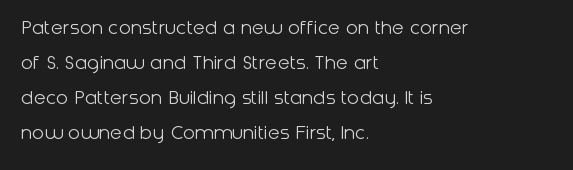
Every stem runs plumb, perpendicular to the baseline. Ink coverage per letter is moderate at most. Does extra space separate the letters? No, they use regular spacing. Line starts are locked; line ends wander. If you measured baseline to baseline, you'd find a middling distance.
